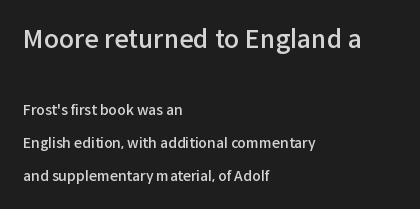
{"italic": "no", "bold": "semi", "underline": "no", "align": "left", "line_spacing": "loose", "line_spacing_ratio": 2.34, "letter_spacing": "normal", "letter_spacing_em": 0.0, "larger_block": "first", "size_ratio": 1.79, "glyph_px": 25}
